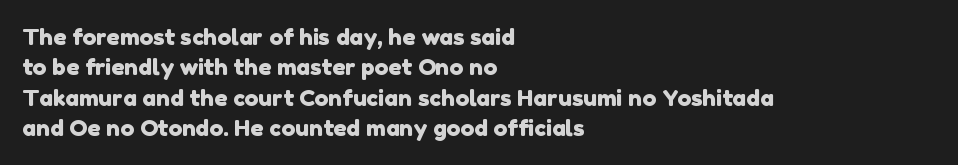
Each line starts at the same left margin while the right side varies. No extra tracking has been applied to these lines. One glance says typical: line gaps are just what's usual. The strip under each line holds only bare page.
